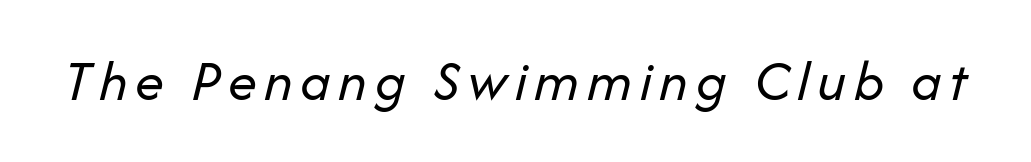
{"italic": "yes", "lean": "right", "slant_degrees": 14, "bold": "no", "weight": "regular", "width": "normal", "stroke_contrast": "low", "x_height": "medium", "monospaced": "no", "underline": "no", "glyph_px": 58}
